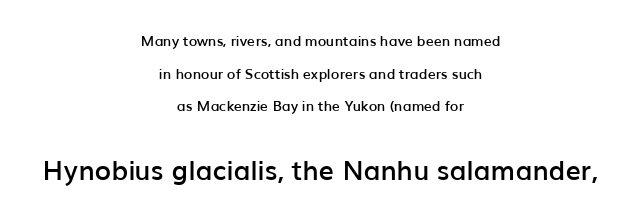
As a designer I'd log this as weight 600, semibold. A clean baseline with only descenders dipping below it. Leading is clearly above the norm, producing a sparse column. Line starts and ends both wander, symmetrically. What stands out about the letter spacing? Nothing — it is the standard amount. The axis of the letterforms is exactly vertical.
